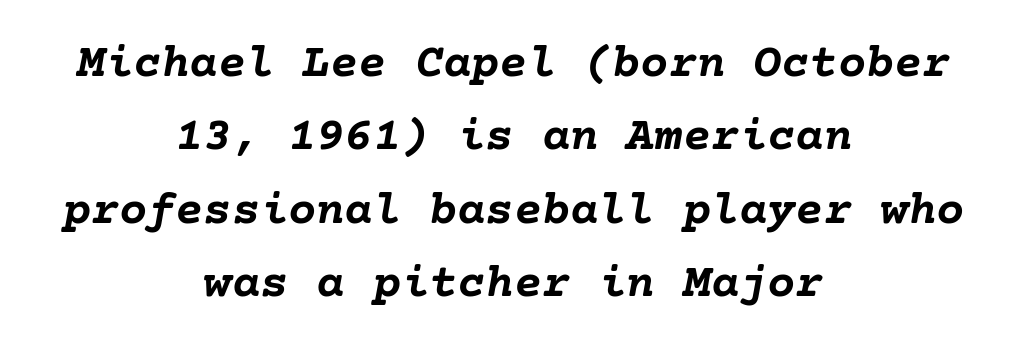
Q: Is the text bold? A: Yes.
Q: Is the text italic (slanted)? A: Yes, it leans right by about 10 degrees.
Q: Is the text underlined? A: No.
Q: How is the paragraph aligned? A: Centered.
Q: Is the spacing between letters normal or unusually wide? A: Normal.
Q: Is the spacing between lines tight, normal or loose? A: Normal.
Q: Width (condensed, normal, or wide)? A: Normal.
Q: Stroke contrast? A: Low.
Q: x-height? A: Medium.
